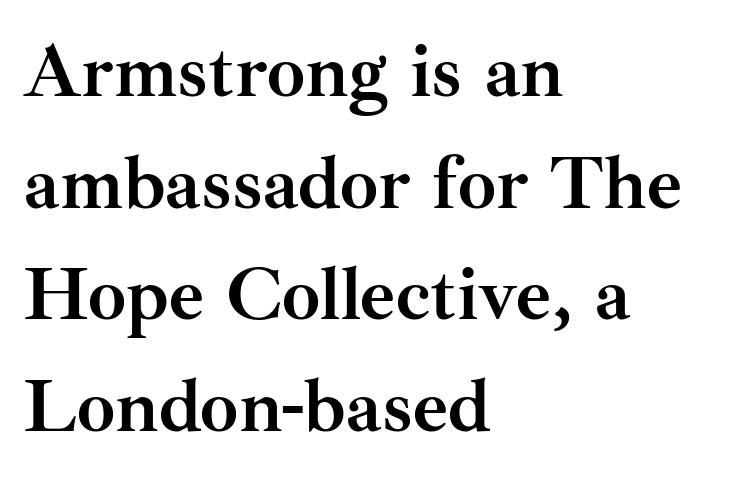
The image shows 76 px semibold serif type, upright; set left-aligned, normal line spacing (1.47x), normal letter spacing, not underlined; medium stroke contrast and a small x-height.
